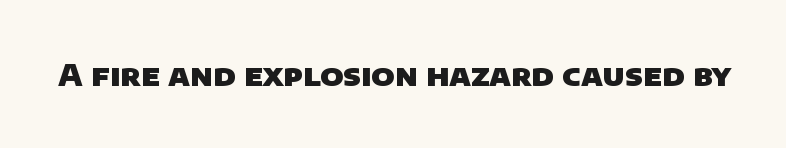
The image shows 30 px heavy sans-serif type; set normal letter spacing, not underlined; low stroke contrast and a large x-height.
